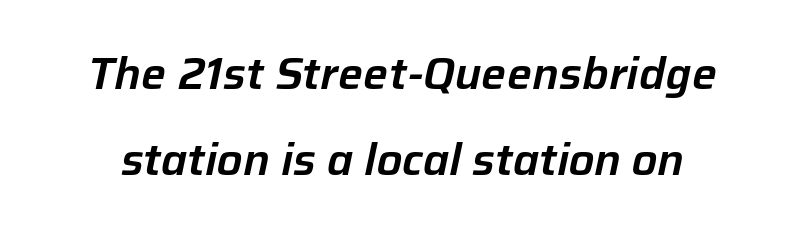
The image shows 44 px text type, italic (leaning right); set loose line spacing (1.96x), normal letter spacing, not underlined; low stroke contrast and a medium x-height.
